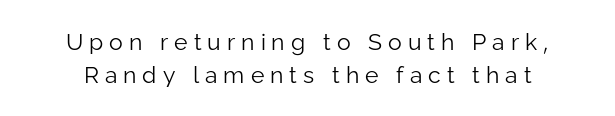
The image shows 23 px text type, upright; set normal line spacing (1.43x), unusually wide letter spacing (+0.26 em), not underlined.
